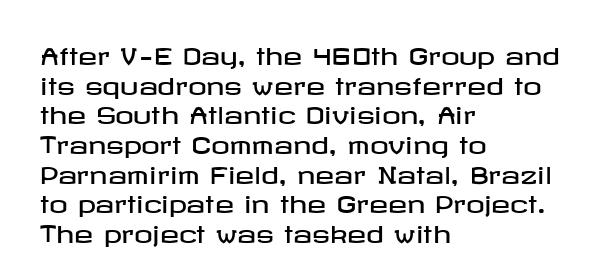
{"italic": "no", "underline": "no", "align": "left", "line_spacing": "normal", "line_spacing_ratio": 1.29, "letter_spacing": "normal", "letter_spacing_em": 0.0, "glyph_px": 23}
